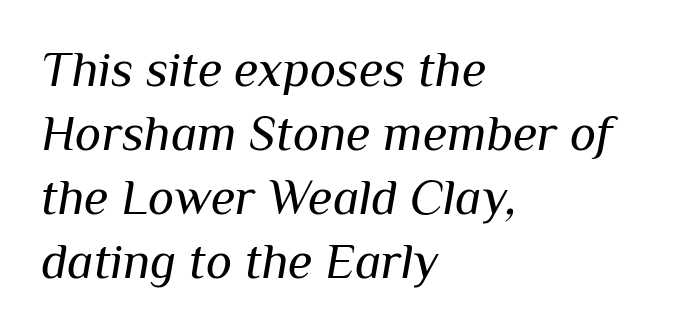
The image shows 50 px regular-weight type, italic (leaning right); set left-aligned, normal line spacing (1.28x), normal letter spacing, not underlined; medium stroke contrast and a medium x-height.
